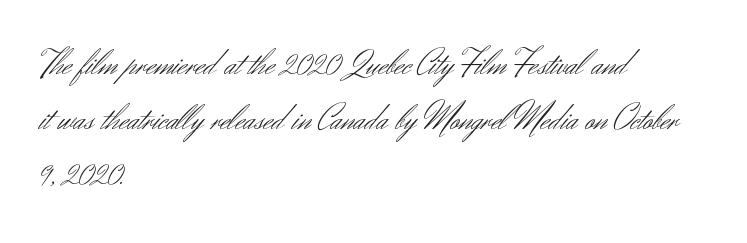
{"serif": "no", "bold": "no", "weight": "light", "width": "normal", "stroke_contrast": "medium", "x_height": "small", "monospaced": "no", "underline": "no", "align": "left", "line_spacing": "normal", "line_spacing_ratio": 1.49, "letter_spacing": "normal", "letter_spacing_em": 0.0, "glyph_px": 37}
